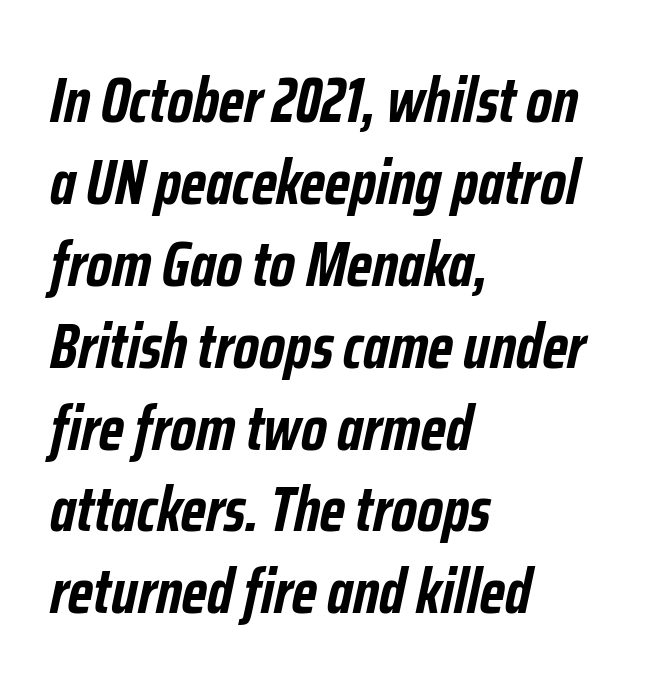
Bold? Absolutely — the strokes are thick and heavy. Looks like regular typesetting: each glyph gets only the width it needs. The glyphs look as if they've been sheared to an angle. Alignment: flush left. The type is set solid horizontally, with unmodified tracking. What's the leading like? Ordinary, nothing unusual.
